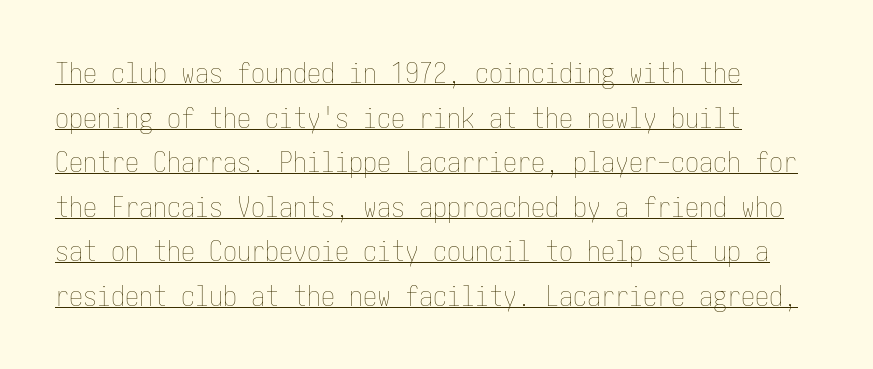
Q: Is the text bold? A: No.
Q: Is the text italic (slanted)? A: No, it is upright.
Q: Is the text underlined? A: Yes.
Q: How is the paragraph aligned? A: Left-aligned.
Q: Is the spacing between letters normal or unusually wide? A: Normal.
Q: Is the spacing between lines tight, normal or loose? A: Normal.
Q: Width (condensed, normal, or wide)? A: Condensed.
Q: Stroke contrast? A: Low.
Q: x-height? A: Medium.
